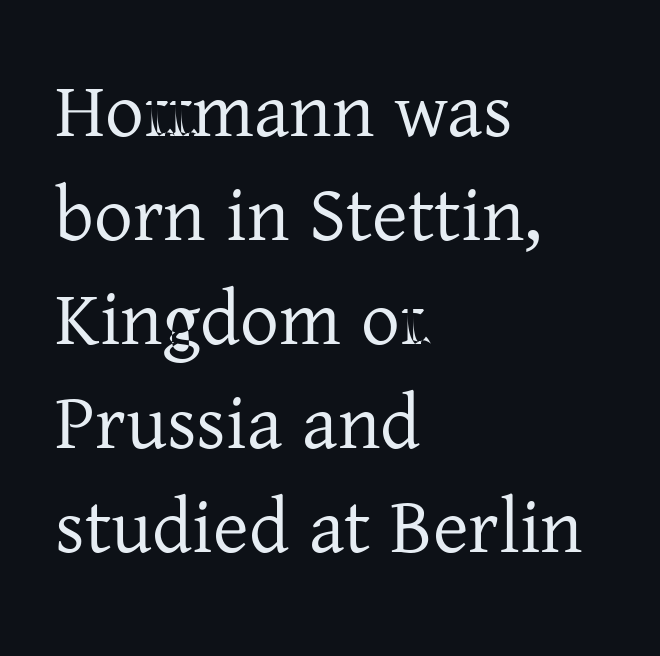
Each letter keeps its own natural width here, so spacing adapts to shape. A normal amount of white space separates one row of letters from the next. The glyphs in this specimen are seriffed. A classic flush-left, rag-right setting is used for this passage. Glance below the letters and you will spot only blank space. Between one letter and the next there's only the usual sliver of space.
